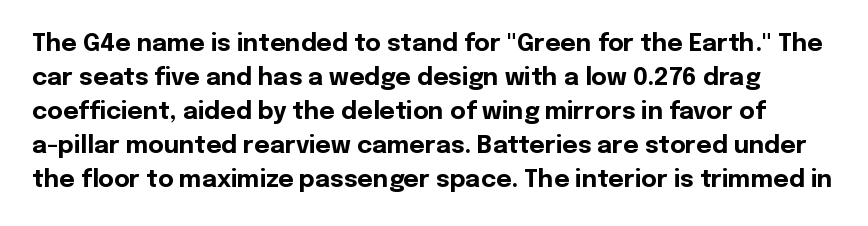
Do the letters lean? They stand straight. Is the type bold? Yes — the strokes are clearly thick and heavy. Check under the words: just untouched page. Letter spacing: default.
